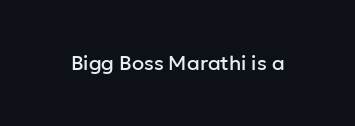
These lines keep a tight, regular rhythm from letter to letter. Unmarked baselines from the first word to the last. Italic: no, the glyphs are upright roman.
